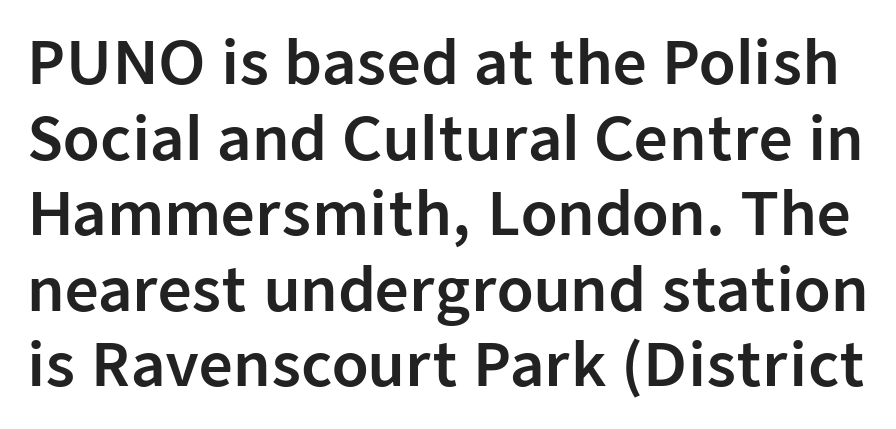
Posture: straight, roman, zero tilt. Standard letterfit; no display-style spreading of the glyphs. Vertically, the passage feels balanced, rows spaced as you'd expect. Lines of text with bare space underneath. Note the varied advance widths — an 'i' is clearly narrower than an 'm'.
